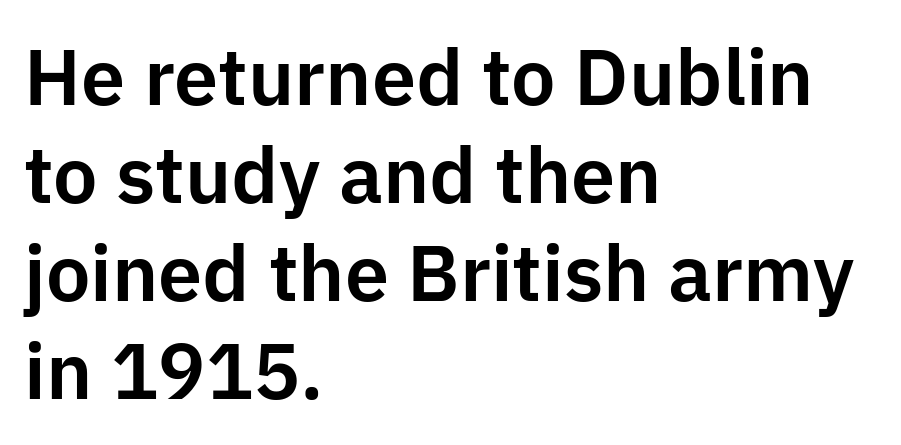
Q: Is the text italic (slanted)? A: No, it is upright.
Q: Is the typeface a serif or a sans-serif typeface? A: Sans-serif.
Q: Is the text underlined? A: No.
Q: How is the paragraph aligned? A: Left-aligned.
Q: Is the spacing between letters normal or unusually wide? A: Normal.
Q: Width (condensed, normal, or wide)? A: Normal.
Q: Stroke contrast? A: Low.
Q: x-height? A: Medium.
Q: Monospaced? A: No.
